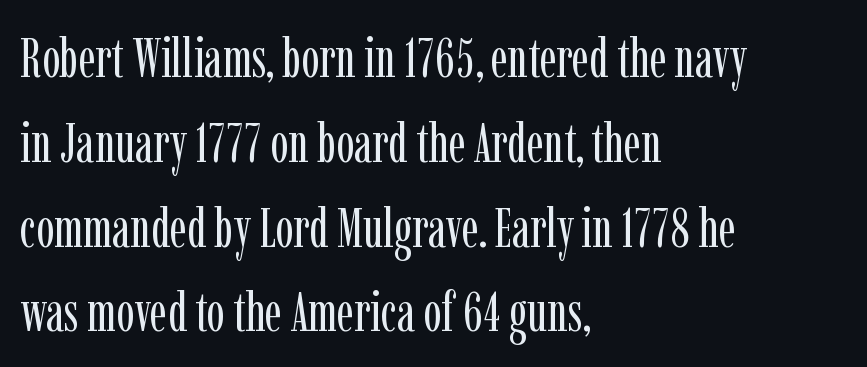
The letterforms sit shoulder to shoulder at normal distance. The leading is moderate, giving the passage an even texture. This is the regular roman posture of the typeface. The lines are quadded left. The typeface has the unassuming heft of standard copy or less. The letters carry serifs — small finishing strokes at the ends of their stems.
